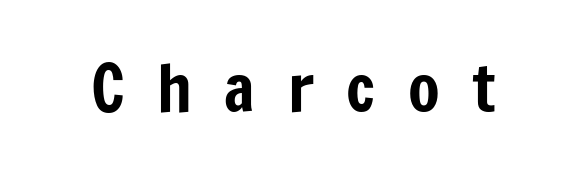
Q: Is the text italic (slanted)? A: No, it is upright.
Q: Is the typeface a serif or a sans-serif typeface? A: Sans-serif.
Q: Is the text underlined? A: No.
Q: Is the spacing between letters normal or unusually wide? A: Unusually wide.
Q: Width (condensed, normal, or wide)? A: Condensed.
Q: Stroke contrast? A: Low.
Q: x-height? A: Medium.
Q: Monospaced? A: No.
